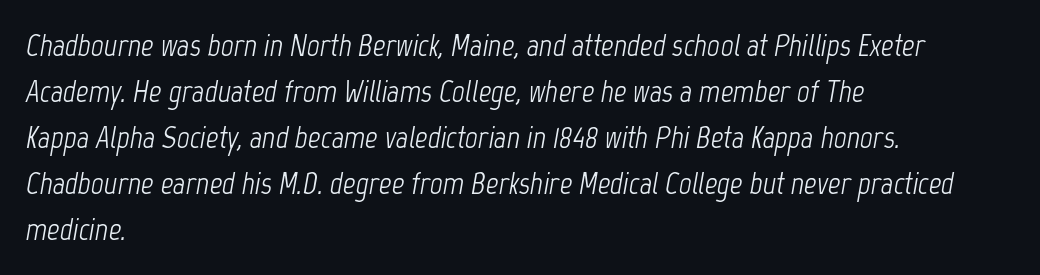
Q: Is the text bold? A: No.
Q: Is the text italic (slanted)? A: Yes, it leans right by about 12 degrees.
Q: Is the text underlined? A: No.
Q: How is the paragraph aligned? A: Left-aligned.
Q: Is the spacing between letters normal or unusually wide? A: Normal.
Q: Is the spacing between lines tight, normal or loose? A: Normal.
Q: Width (condensed, normal, or wide)? A: Condensed.
Q: Stroke contrast? A: Low.
Q: x-height? A: Medium.
Q: Monospaced? A: No.
